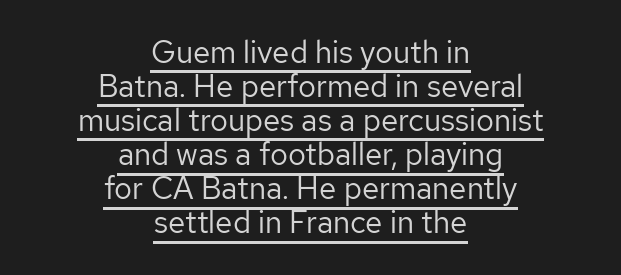
Q: Is the text bold? A: No.
Q: Is the text italic (slanted)? A: No, it is upright.
Q: Is the typeface a serif or a sans-serif typeface? A: Sans-serif.
Q: Is the text underlined? A: Yes.
Q: How is the paragraph aligned? A: Centered.
Q: Is the spacing between letters normal or unusually wide? A: Normal.
Q: Is the spacing between lines tight, normal or loose? A: Tight.
Q: Width (condensed, normal, or wide)? A: Normal.
Q: Stroke contrast? A: Low.
Q: x-height? A: Medium.
Q: Monospaced? A: No.
